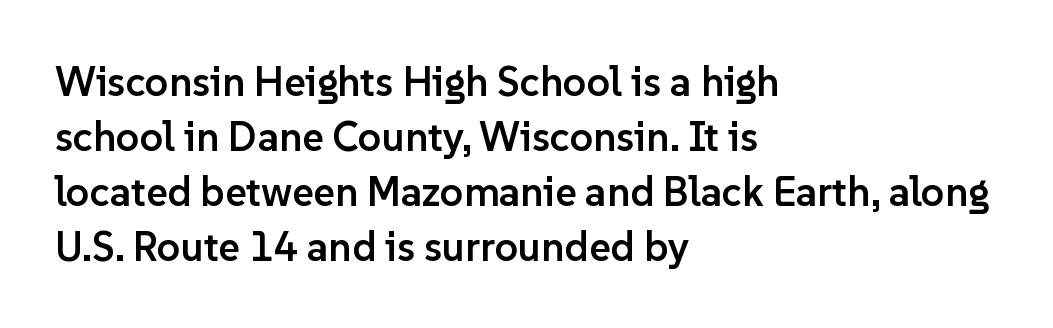
The image shows 41 px semibold sans-serif type, upright; set left-aligned, normal line spacing (1.34x), normal letter spacing, not underlined; low stroke contrast and a medium x-height.
